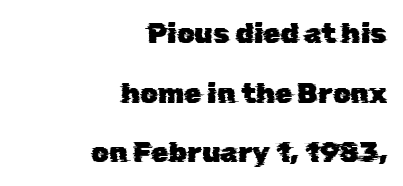
{"serif": "no", "width": "normal", "stroke_contrast": "low", "x_height": "medium", "monospaced": "no", "underline": "no", "align": "right", "line_spacing": "loose", "line_spacing_ratio": 2.13, "letter_spacing": "normal", "letter_spacing_em": 0.0, "glyph_px": 28}
